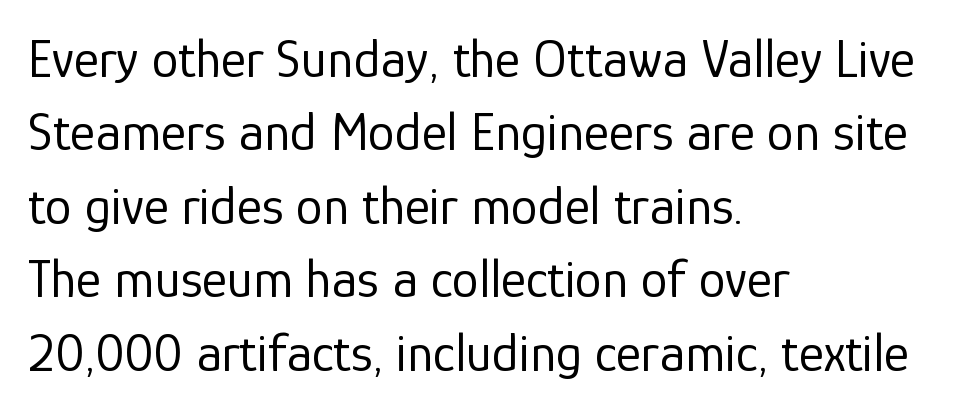
The image shows 54 px regular-weight sans-serif type, upright; set left-aligned, normal line spacing (1.36x), normal letter spacing, not underlined; low stroke contrast and a medium x-height.
